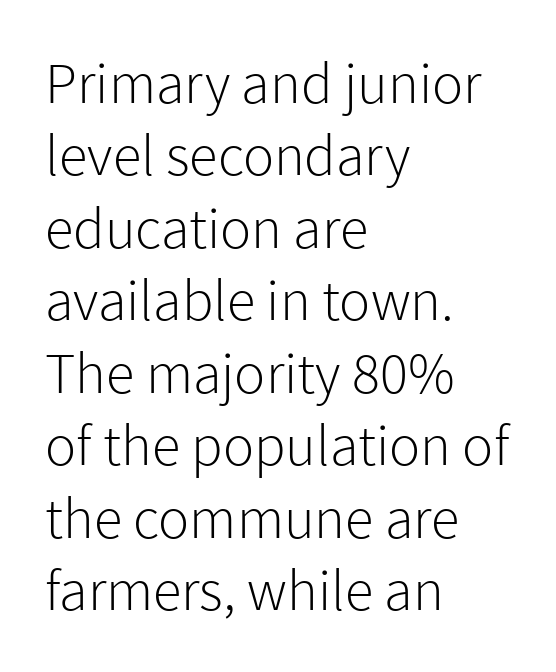
Q: Is the text bold? A: No.
Q: Is the text italic (slanted)? A: No, it is upright.
Q: Is the typeface a serif or a sans-serif typeface? A: Sans-serif.
Q: Is the text underlined? A: No.
Q: How is the paragraph aligned? A: Left-aligned.
Q: Is the spacing between letters normal or unusually wide? A: Normal.
Q: Is the spacing between lines tight, normal or loose? A: Normal.
Q: Width (condensed, normal, or wide)? A: Normal.
Q: Stroke contrast? A: Low.
Q: x-height? A: Medium.
Q: Monospaced? A: No.
